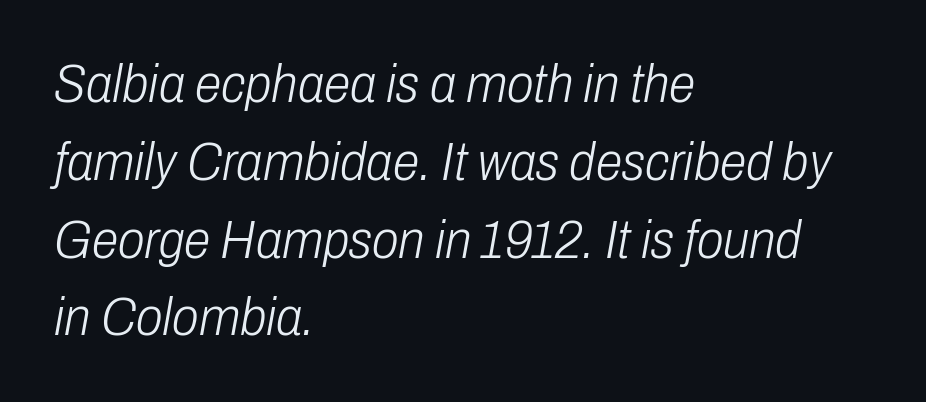
{"italic": "yes", "lean": "right", "slant_degrees": 10, "bold": "no", "weight": "light", "width": "condensed", "stroke_contrast": "low", "x_height": "medium", "monospaced": "no", "underline": "no", "align": "left", "line_spacing": "normal", "line_spacing_ratio": 1.44, "letter_spacing": "normal", "letter_spacing_em": 0.0, "glyph_px": 54}
